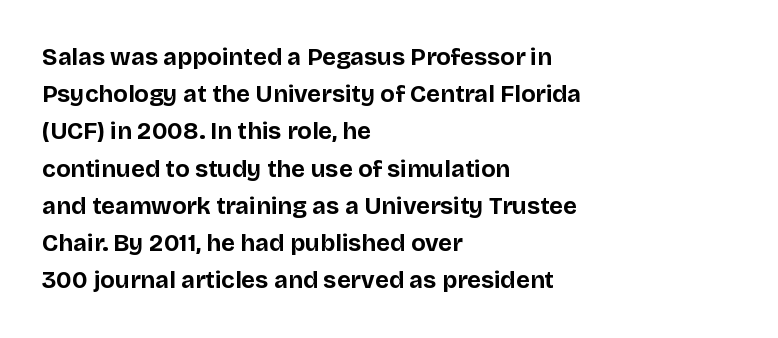
{"italic": "no", "bold": "yes", "underline": "no", "align": "left", "line_spacing": "normal", "line_spacing_ratio": 1.55, "letter_spacing": "normal", "letter_spacing_em": 0.0, "glyph_px": 24}
